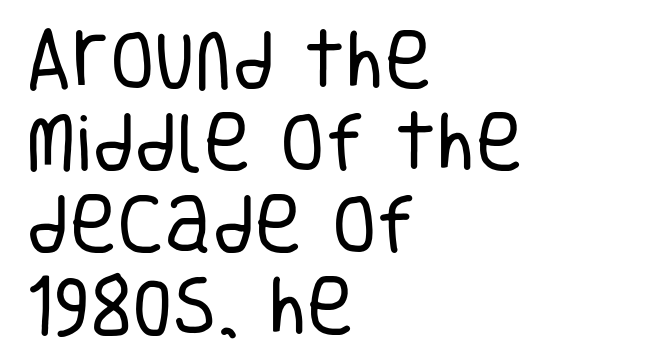
{"serif": "no", "italic": "no", "bold": "no", "weight": "regular", "width": "condensed", "stroke_contrast": "low", "x_height": "large", "monospaced": "no", "underline": "no", "align": "left", "line_spacing": "normal", "line_spacing_ratio": 1.26, "letter_spacing": "normal", "letter_spacing_em": 0.0, "glyph_px": 65}
